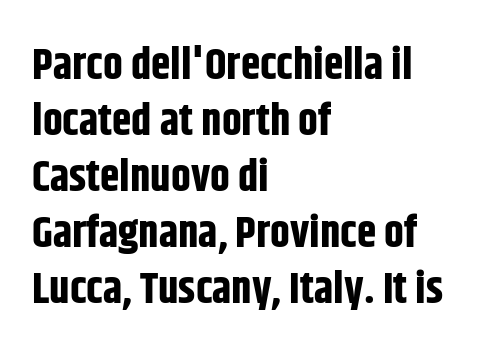
The image shows 44 px bold, condensed sans-serif type, upright; set left-aligned, normal line spacing (1.27x), normal letter spacing, not underlined; low stroke contrast and a large x-height.
